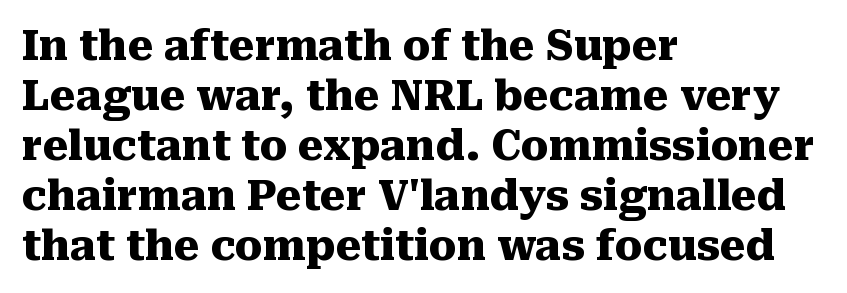
Q: Is the text bold? A: Yes.
Q: Is the text italic (slanted)? A: No, it is upright.
Q: Is the typeface a serif or a sans-serif typeface? A: Serif.
Q: Is the text underlined? A: No.
Q: How is the paragraph aligned? A: Left-aligned.
Q: Is the spacing between letters normal or unusually wide? A: Normal.
Q: Width (condensed, normal, or wide)? A: Normal.
Q: Stroke contrast? A: Medium.
Q: x-height? A: Medium.
Q: Monospaced? A: No.
